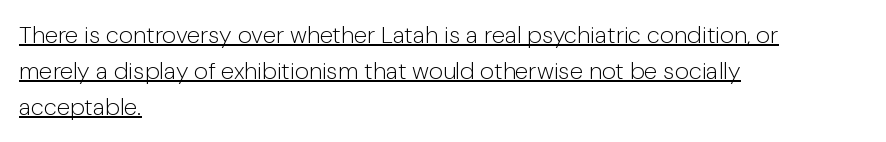
The image shows 24 px text type, upright; set left-aligned, normal line spacing (1.5x), normal letter spacing, underlined.
